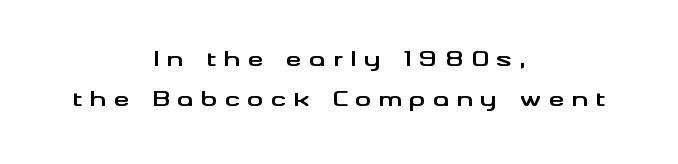
The image shows 20 px bold type, upright; set centered, loose line spacing (2.01x), unusually wide letter spacing (+0.37 em), not underlined.
